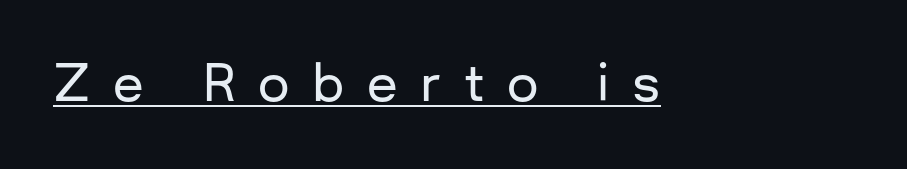
The image shows 50 px sans-serif type, upright; set unusually wide letter spacing (+0.45 em), underlined; low stroke contrast and a medium x-height.
